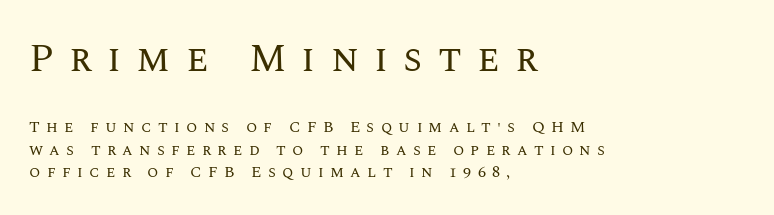
{"italic": "no", "bold": "no", "weight": "regular", "width": "normal", "stroke_contrast": "medium", "x_height": "large", "monospaced": "no", "underline": "no", "align": "left", "line_spacing": "normal", "line_spacing_ratio": 1.41, "letter_spacing": "wide", "letter_spacing_em": 0.39, "larger_block": "first", "size_ratio": 2.44, "glyph_px": 39}
